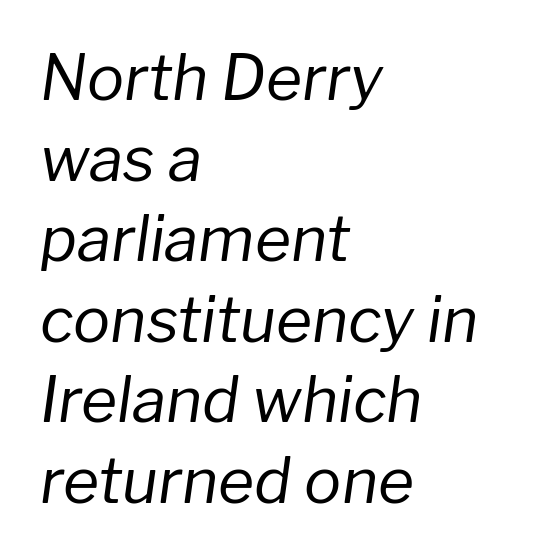
The image shows 62 px regular-weight type, italic (leaning right); set left-aligned, normal line spacing (1.3x), normal letter spacing, not underlined; low stroke contrast and a medium x-height.
